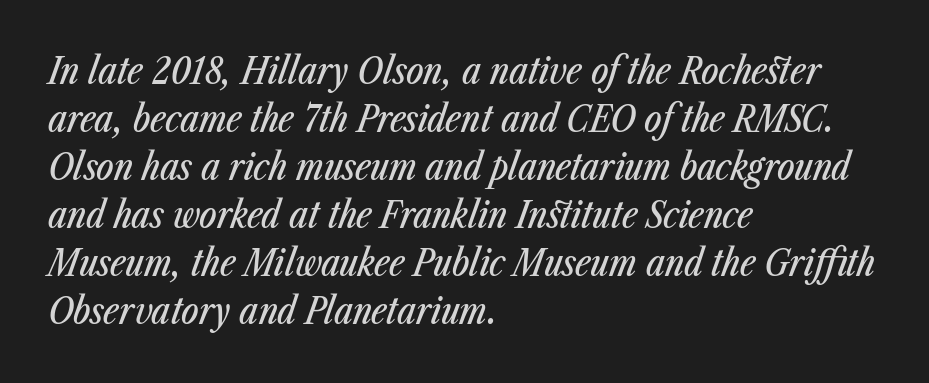
Rule under the text: the space is simply empty. The text block is weighted toward the left margin, trailing off unevenly rightward. Compared with typical paragraphs, the rows here are spaced about the same. Tracking value appears to be zero — textbook default spacing. Do the characters align in a grid? No, the font is proportional. Looking at the ascenders, they clearly lean.
